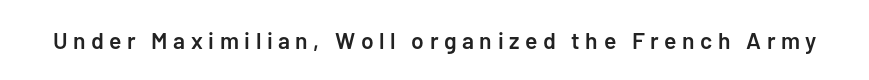
The image shows 23 px text type, upright; set unusually wide letter spacing (+0.24 em), not underlined.
